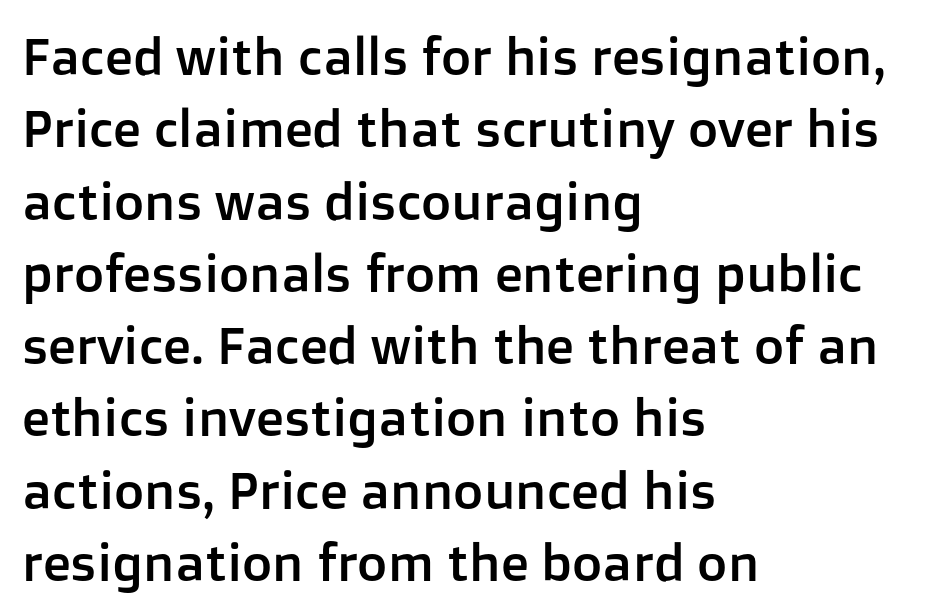
{"serif": "no", "italic": "no", "width": "normal", "stroke_contrast": "low", "x_height": "medium", "monospaced": "no", "underline": "no", "align": "left", "line_spacing": "normal", "line_spacing_ratio": 1.39, "letter_spacing": "normal", "letter_spacing_em": 0.0, "glyph_px": 52}
